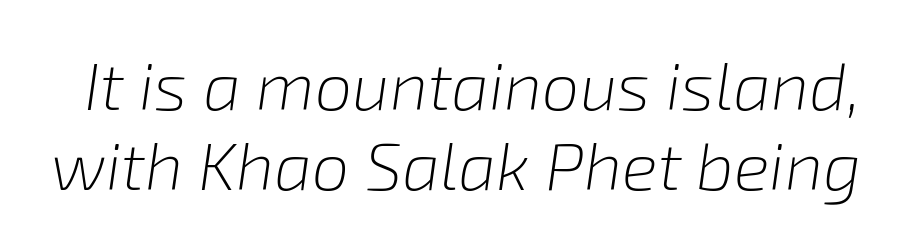
Q: Is the text bold? A: No.
Q: Is the text italic (slanted)? A: Yes, it leans right by about 8 degrees.
Q: Is the text underlined? A: No.
Q: Is the spacing between letters normal or unusually wide? A: Normal.
Q: Width (condensed, normal, or wide)? A: Normal.
Q: Stroke contrast? A: Low.
Q: x-height? A: Medium.
Q: Monospaced? A: No.
